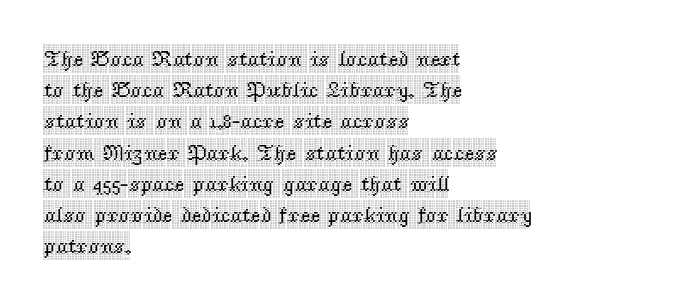
Nope, not italic — everything's standing straight. You could call the tracking neutral — neither tight nor loose. Descenders hang freely into open space. Vertical spacing — default. The compositor pushed each line to the left boundary.
